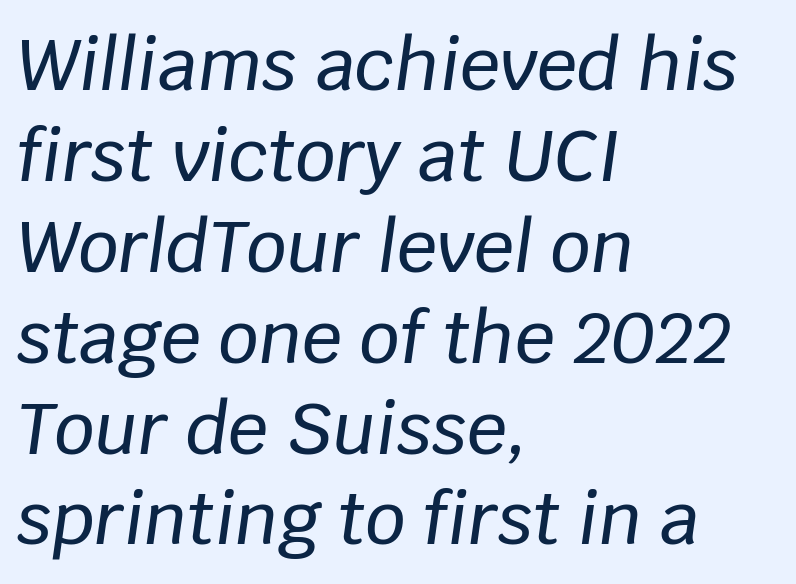
Q: Is the text italic (slanted)? A: Yes, it leans right by about 8 degrees.
Q: Is the text underlined? A: No.
Q: How is the paragraph aligned? A: Left-aligned.
Q: Is the spacing between letters normal or unusually wide? A: Normal.
Q: Is the spacing between lines tight, normal or loose? A: Normal.
Q: Width (condensed, normal, or wide)? A: Normal.
Q: Stroke contrast? A: Low.
Q: x-height? A: Large.
Q: Monospaced? A: No.
